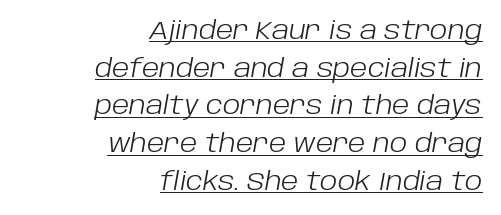
{"italic": "yes", "lean": "right", "slant_degrees": 10, "bold": "no", "underline": "yes", "align": "right", "line_spacing": "normal", "line_spacing_ratio": 1.51, "letter_spacing": "normal", "letter_spacing_em": 0.0, "glyph_px": 25}
